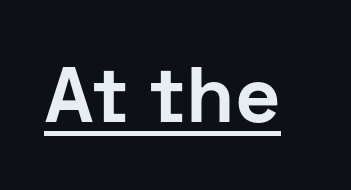
A typesetter would label this face a sans. The lettering stays uniformly vertical, giving the passage a roman look. On the weight axis this lands at bold, roughly 700. The rendered words wear a rule along their underside.
